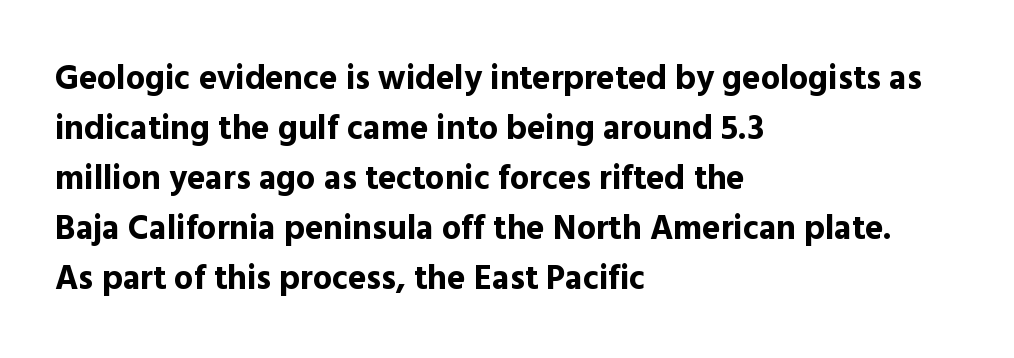
{"serif": "no", "italic": "no", "bold": "yes", "weight": "bold", "width": "normal", "x_height": "medium", "monospaced": "no", "underline": "no", "align": "left", "line_spacing": "normal", "line_spacing_ratio": 1.47, "letter_spacing": "normal", "letter_spacing_em": 0.0, "glyph_px": 34}
